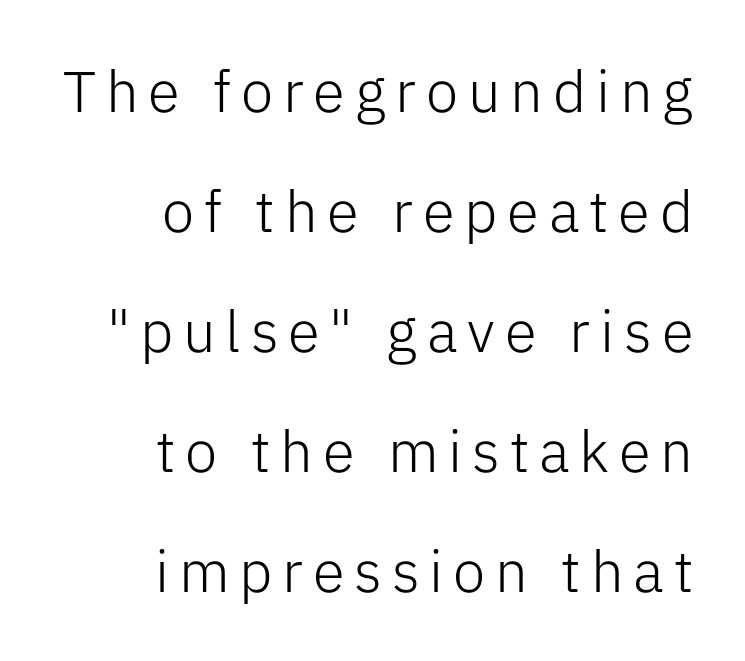
The image shows 58 px light sans-serif type, upright; set right-aligned, loose line spacing (2.07x), not underlined; low stroke contrast and a medium x-height.
